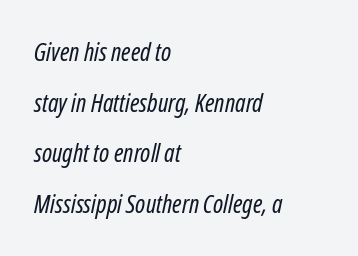
{"italic": "yes", "lean": "right", "slant_degrees": 12, "bold": "no", "underline": "no", "align": "left", "line_spacing": "loose", "line_spacing_ratio": 2.03, "letter_spacing": "normal", "letter_spacing_em": 0.0, "glyph_px": 25}
